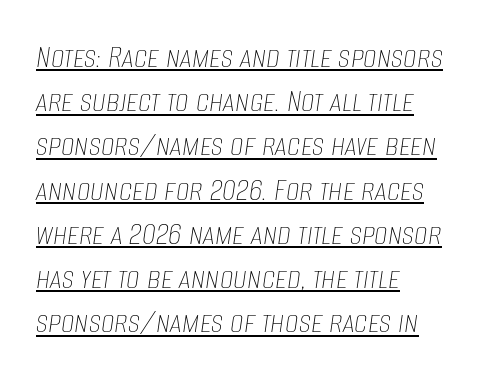
{"italic": "yes", "lean": "right", "slant_degrees": 8, "bold": "no", "weight": "thin", "width": "condensed", "stroke_contrast": "low", "x_height": "large", "monospaced": "no", "underline": "yes", "align": "left", "line_spacing": "normal", "line_spacing_ratio": 1.3, "letter_spacing": "normal", "letter_spacing_em": 0.0, "glyph_px": 34}
